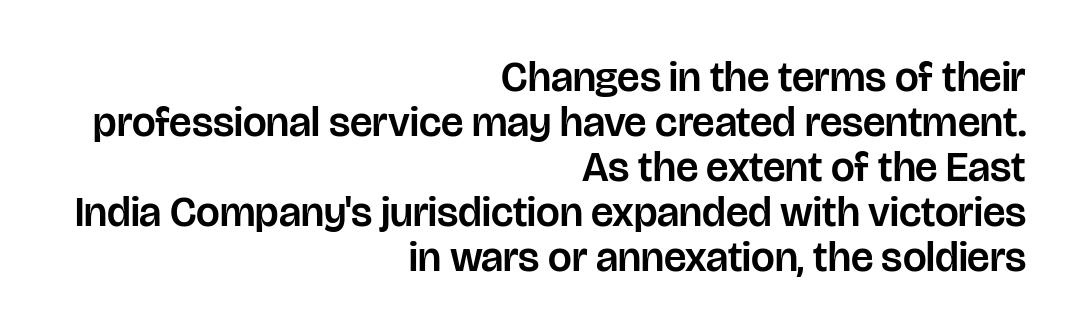
Very little white space separates one row of letters from the next. Examine the stroke ends and you'll find no serifs. Has an underline been added? It has not. Tall strokes in this sample are plumb rather than angled. Right-aligned paragraph, ragged on the left.
